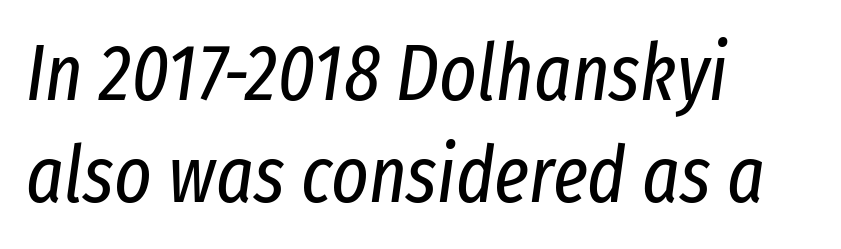
Q: Is the text bold? A: No.
Q: Is the text italic (slanted)? A: Yes, it leans right by about 8 degrees.
Q: Is the text underlined? A: No.
Q: How is the paragraph aligned? A: Left-aligned.
Q: Is the spacing between letters normal or unusually wide? A: Normal.
Q: Is the spacing between lines tight, normal or loose? A: Normal.
Q: Width (condensed, normal, or wide)? A: Condensed.
Q: Stroke contrast? A: Low.
Q: x-height? A: Medium.
Q: Monospaced? A: No.
